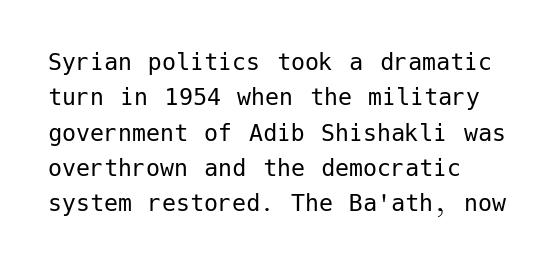
Q: Is the text bold? A: No.
Q: Is the text italic (slanted)? A: No, it is upright.
Q: Is the typeface a serif or a sans-serif typeface? A: Sans-serif.
Q: Is the text underlined? A: No.
Q: How is the paragraph aligned? A: Left-aligned.
Q: Is the spacing between letters normal or unusually wide? A: Normal.
Q: Is the spacing between lines tight, normal or loose? A: Normal.
Q: Width (condensed, normal, or wide)? A: Normal.
Q: Stroke contrast? A: Low.
Q: x-height? A: Medium.
